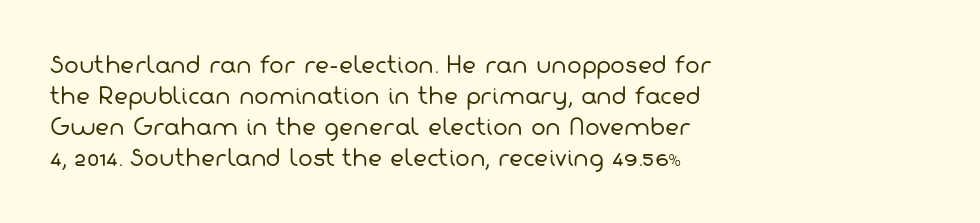
No word sits above an underline. Words appear dense and cohesive because spacing is normal. The ragged edge is on the right, which tells us the setting is flush left. If you measured baseline to baseline, you'd find a middling distance.
